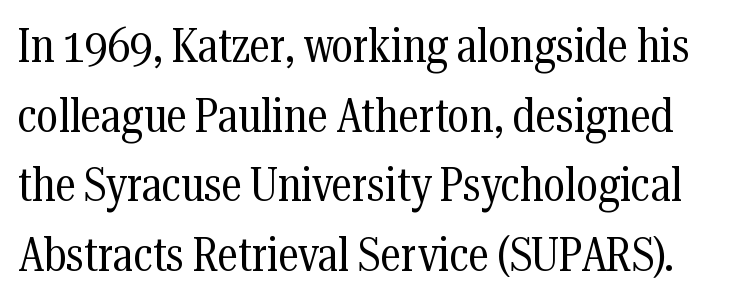
Q: Is the text bold? A: No.
Q: Is the text italic (slanted)? A: No, it is upright.
Q: Is the typeface a serif or a sans-serif typeface? A: Serif.
Q: Is the text underlined? A: No.
Q: Is the spacing between letters normal or unusually wide? A: Normal.
Q: Is the spacing between lines tight, normal or loose? A: Normal.
Q: Width (condensed, normal, or wide)? A: Condensed.
Q: Stroke contrast? A: Medium.
Q: x-height? A: Medium.
Q: Monospaced? A: No.
